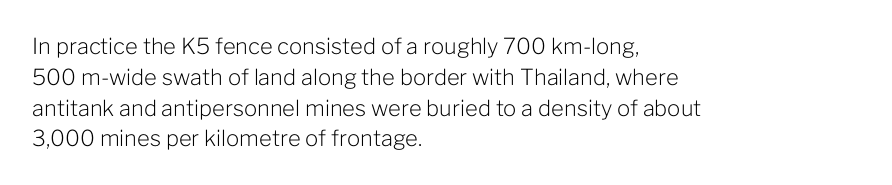
Q: Is the text bold? A: No.
Q: Is the text italic (slanted)? A: No, it is upright.
Q: Is the text underlined? A: No.
Q: How is the paragraph aligned? A: Left-aligned.
Q: Is the spacing between letters normal or unusually wide? A: Normal.
Q: Is the spacing between lines tight, normal or loose? A: Normal.
